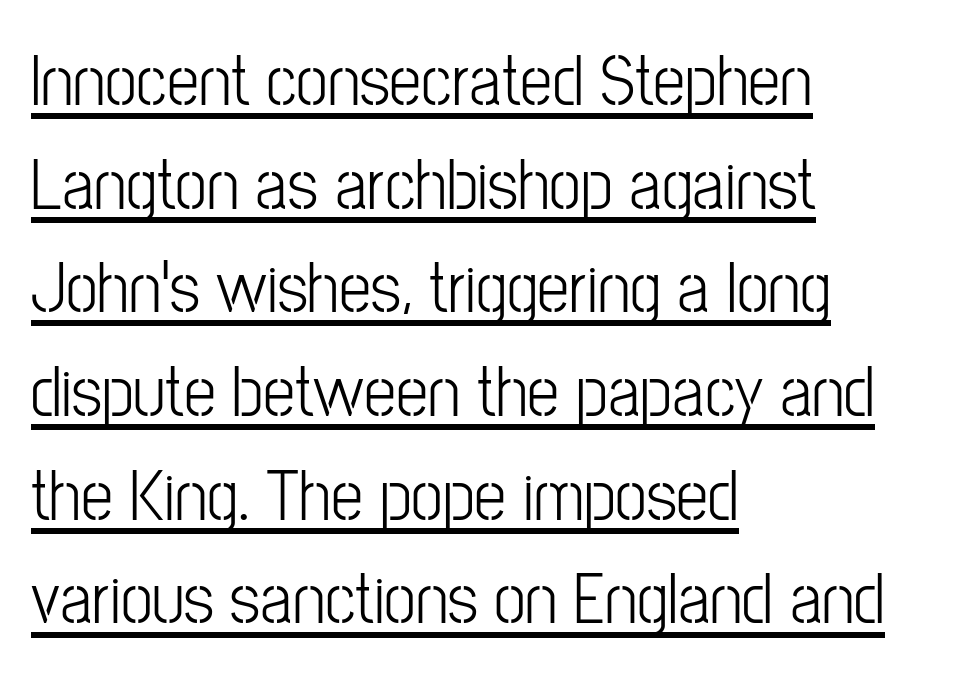
A classic flush-left, rag-right setting is used for this passage. A quiet, ordinary-to-light weight characterises the typeface. This is sans-serif lettering, the kind often seen on screens and signage. The rows are spaced the way most documents space them. Posture: upright roman.
